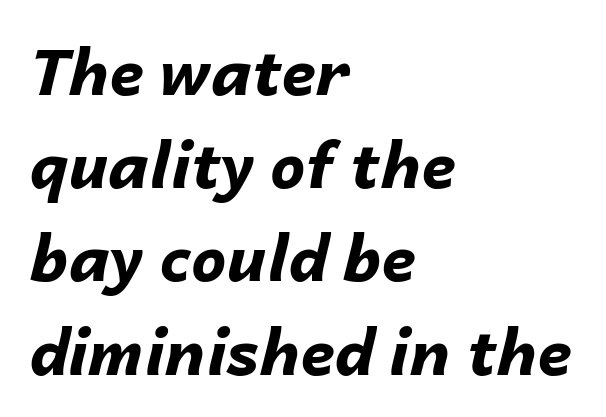
Q: Is the text bold? A: Yes.
Q: Is the text italic (slanted)? A: Yes, it leans right by about 14 degrees.
Q: Is the text underlined? A: No.
Q: How is the paragraph aligned? A: Left-aligned.
Q: Is the spacing between letters normal or unusually wide? A: Normal.
Q: Is the spacing between lines tight, normal or loose? A: Normal.
Q: Width (condensed, normal, or wide)? A: Normal.
Q: Stroke contrast? A: Low.
Q: x-height? A: Medium.
Q: Monospaced? A: No.
